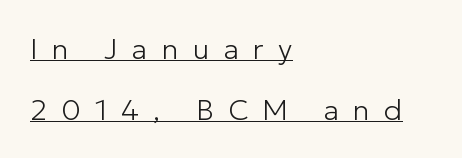
The image shows 29 px light sans-serif type, upright; set left-aligned, loose line spacing (2.1x), unusually wide letter spacing (+0.49 em), underlined; low stroke contrast and a medium x-height.
